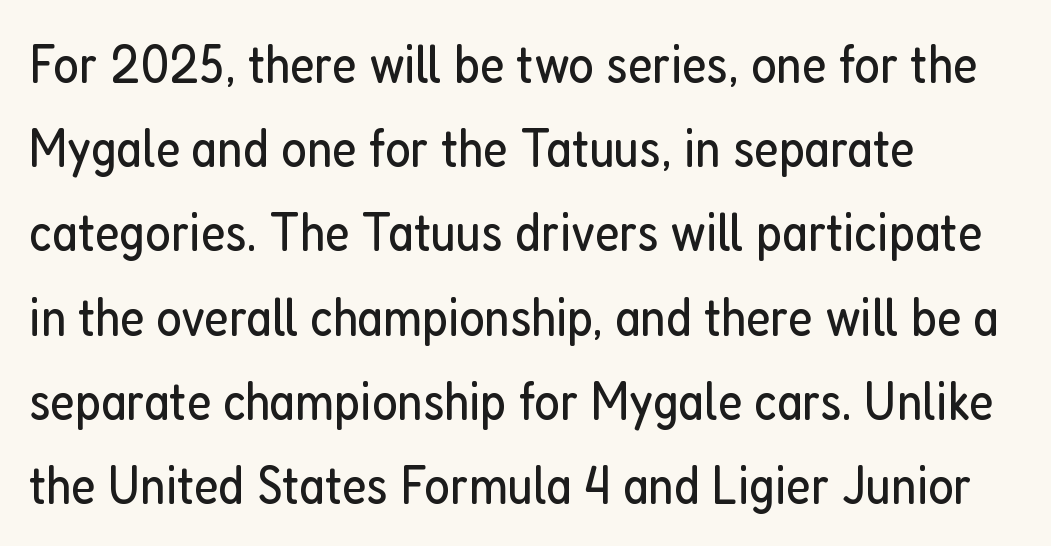
The image shows 54 px regular-weight, condensed sans-serif type, upright; set left-aligned, normal line spacing (1.56x), normal letter spacing, not underlined; low stroke contrast and a medium x-height.
